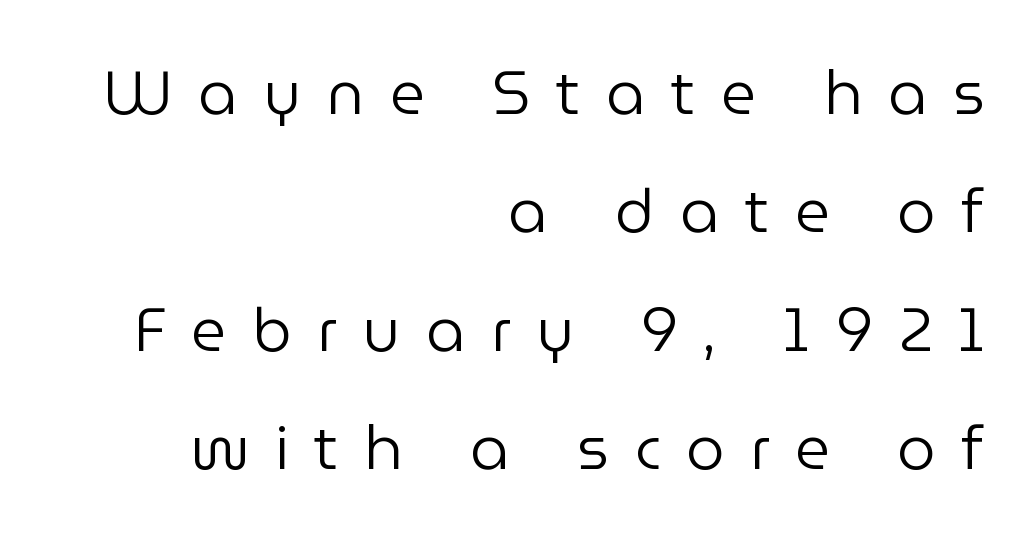
{"serif": "no", "italic": "no", "bold": "no", "weight": "regular", "width": "normal", "stroke_contrast": "low", "x_height": "medium", "monospaced": "no", "underline": "no", "align": "right", "line_spacing": "loose", "line_spacing_ratio": 1.94, "letter_spacing": "wide", "letter_spacing_em": 0.42, "glyph_px": 61}
